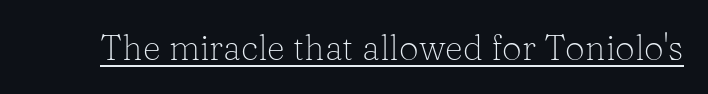
Q: Is the text bold? A: No.
Q: Is the text italic (slanted)? A: No, it is upright.
Q: Is the typeface a serif or a sans-serif typeface? A: Serif.
Q: Is the text underlined? A: Yes.
Q: Is the spacing between letters normal or unusually wide? A: Normal.
Q: Width (condensed, normal, or wide)? A: Normal.
Q: Stroke contrast? A: Low.
Q: x-height? A: Medium.
Q: Monospaced? A: No.
